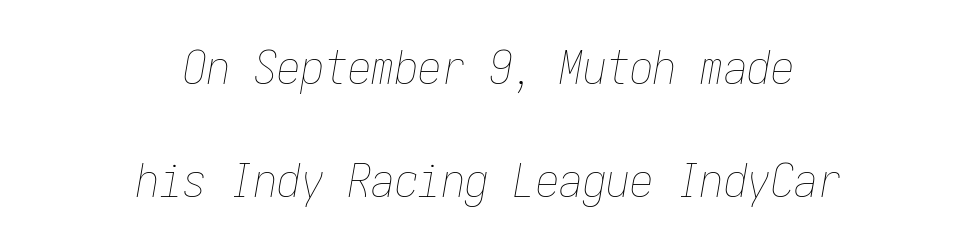
Unbolded letterforms with no extra heft. Honestly, the rows look like they've been pulled way apart. Descender tails drop into unmarked territory. The horizontal fit of the characters is conventional and even. Which margin do the lines hug? Neither — every line sits in the middle. This is oblique type, the kind used for emphasis or titles.
